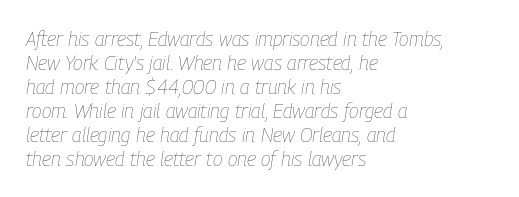
{"italic": "yes", "lean": "right", "slant_degrees": 9, "bold": "no", "underline": "no", "align": "left", "line_spacing_ratio": 1.2, "letter_spacing": "normal", "letter_spacing_em": 0.0, "glyph_px": 20}
